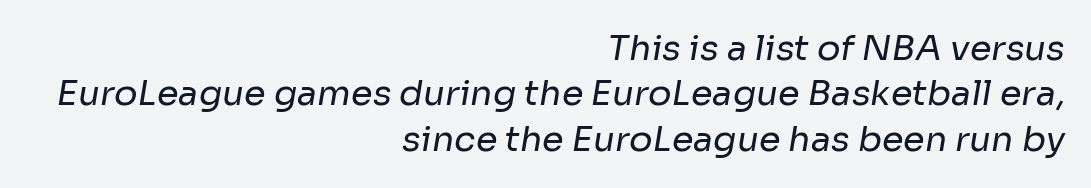
The image shows 35 px regular-weight sans-serif type; set right-aligned, normal line spacing (1.3x), normal letter spacing, not underlined; low stroke contrast and a medium x-height.
